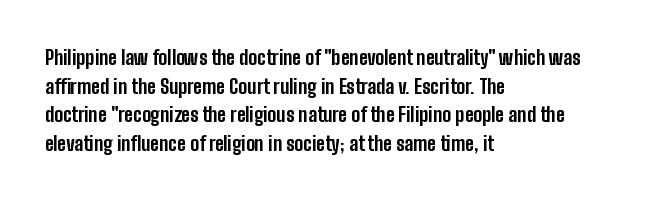
This sample uses an upright cut, with every glyph sitting square on the baseline. Only glyphs here, with clear space below each row. Visually the block forms a straight wall on the left and a jagged coastline on the right. Its strokes are broad and dark, the hallmark of bold type. This block has exactly the height ordinary leading produces. The passage shown has conventional tracking throughout.
